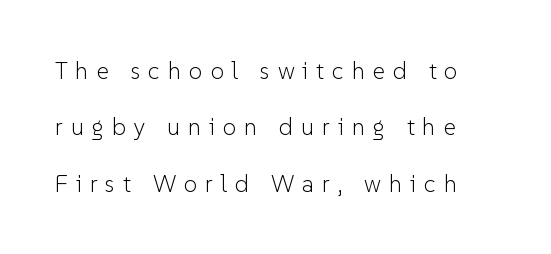
Each word looks stretched out because of the extra space between its letters. Each stroke keeps to a modest, everyday thickness or less. Ordinary non-slanted type is in use. Compared with typical paragraphs, the rows here are farther apart. This rendering features lettering with no underline.
